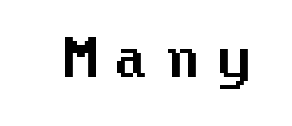
The image shows 51 px sans-serif type, upright; set unusually wide letter spacing (+0.32 em), not underlined; medium stroke contrast and a medium x-height.
